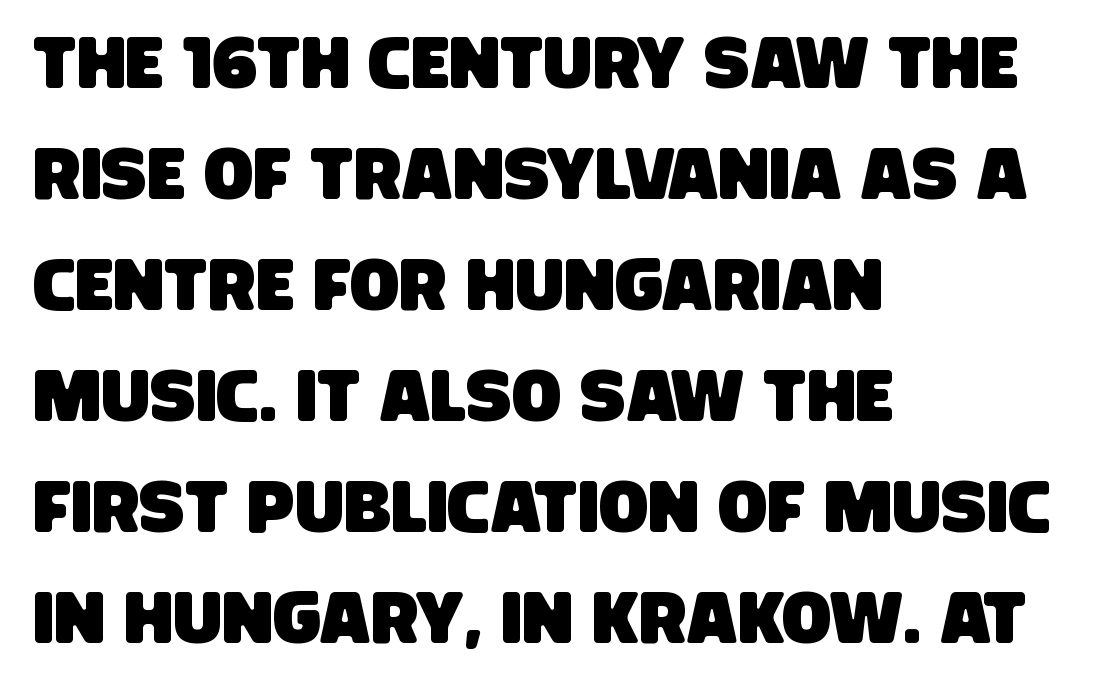
Letterform terminals end flat and unadorned throughout the passage. Here the glyphs are tracked normally, forming tight word shapes. If you measured baseline to baseline, you'd find a middling distance. Is this a fixed-width face? No — the glyphs have proportional, varying widths. Underlining? Definitely not there. A classic flush-left, rag-right setting is used for this passage.
